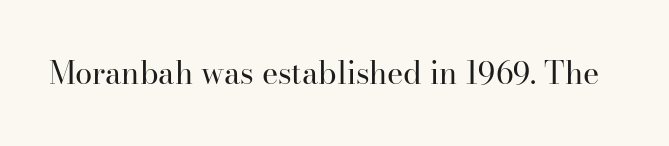
The image shows 31 px regular-weight serif type, upright; set normal letter spacing, not underlined; high stroke contrast and a small x-height.
